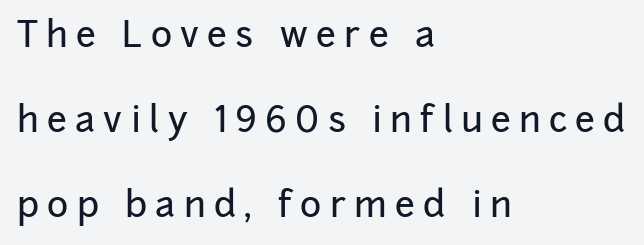
{"serif": "no", "italic": "no", "width": "normal", "stroke_contrast": "low", "x_height": "medium", "monospaced": "no", "underline": "no", "align": "left", "line_spacing": "loose", "line_spacing_ratio": 2.36, "letter_spacing": "wide", "letter_spacing_em": 0.23, "glyph_px": 36}
